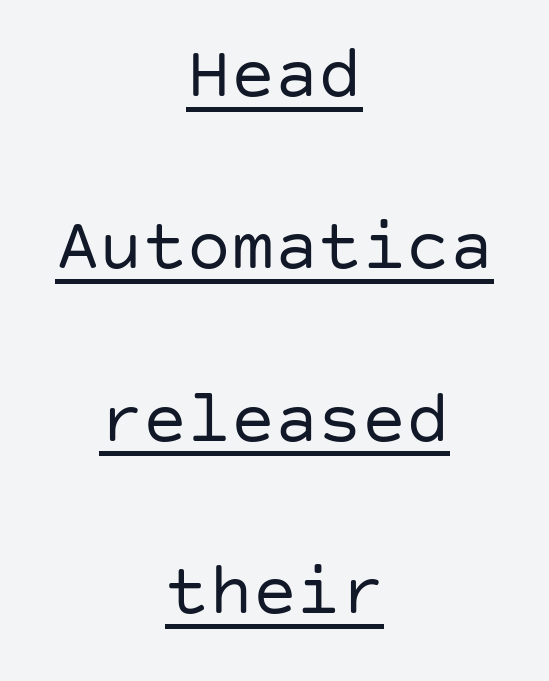
A typesetter would call this zero additional tracking. Leading: increased. A sans-serif font was chosen for this passage. If you folded the block vertically in half, each line would mirror itself in length. Emphasis is given by a line drawn under the lettering. The strokes are not fattened; the text isn't bold.
